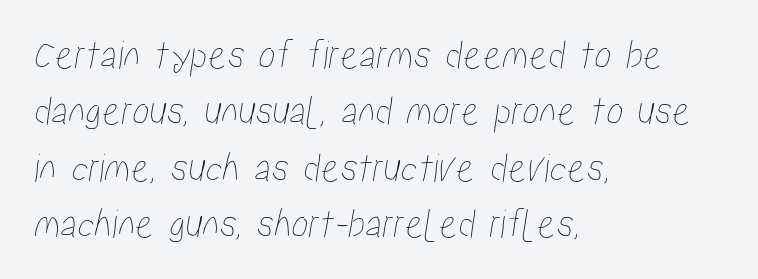
The image shows 43 px condensed type; set left-aligned, normal line spacing (1.31x), normal letter spacing, not underlined; low stroke contrast and a medium x-height.
